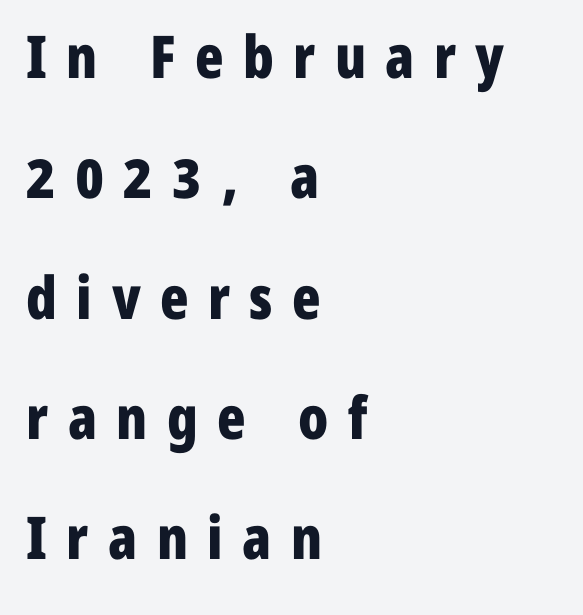
{"serif": "no", "italic": "no", "bold": "yes", "weight": "bold", "width": "condensed", "stroke_contrast": "low", "x_height": "medium", "monospaced": "no", "underline": "no", "align": "left", "line_spacing": "loose", "line_spacing_ratio": 2.04, "letter_spacing": "wide", "letter_spacing_em": 0.33, "glyph_px": 59}
